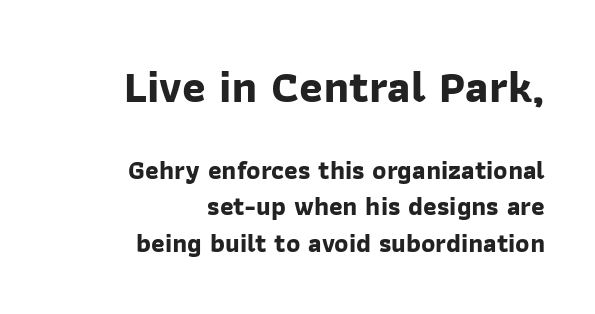
A student would call this right alignment; a typographer would say flush right, rag left. Each letter's strokes conclude bluntly, with no projecting serifs. Just letters on the line, the space beneath them empty. Heft: maximum for text — a bold. Looks like regular typesetting: each glyph gets only the width it needs.
